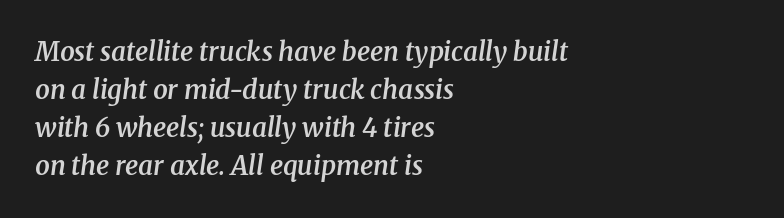
The image shows 26 px text type, italic (leaning right); set left-aligned, normal line spacing (1.46x), normal letter spacing, not underlined.
